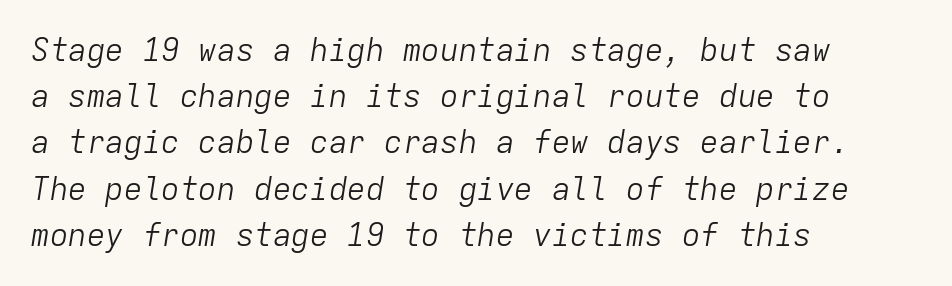
The image shows 31 px light type, italic (leaning right), monospaced; set left-aligned, normal line spacing (1.49x), normal letter spacing, not underlined; low stroke contrast and a medium x-height.
